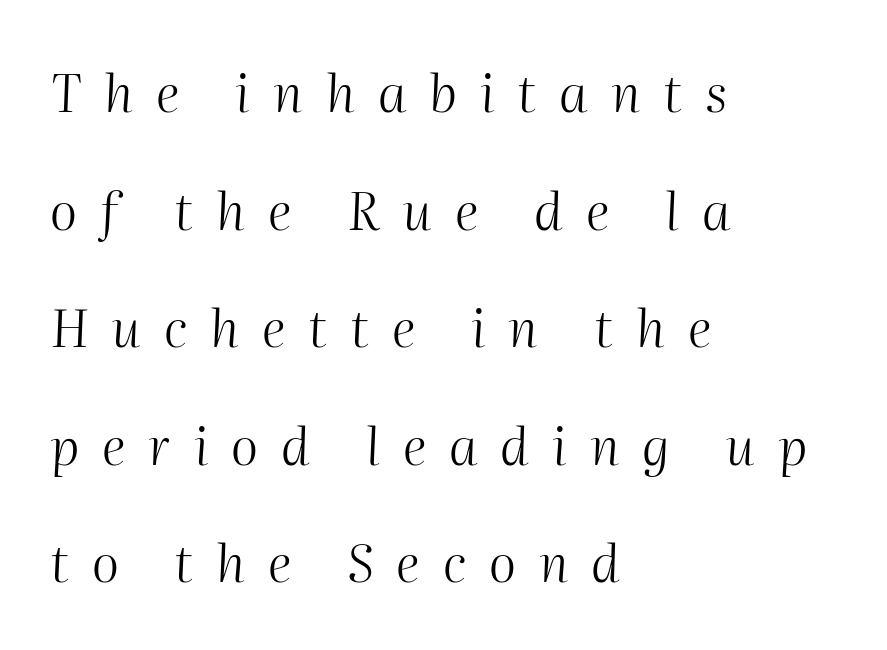
Q: Is the text bold? A: No.
Q: Is the text italic (slanted)? A: Yes, it leans right by about 2 degrees.
Q: Is the text underlined? A: No.
Q: How is the paragraph aligned? A: Left-aligned.
Q: Is the spacing between letters normal or unusually wide? A: Unusually wide.
Q: Is the spacing between lines tight, normal or loose? A: Loose.
Q: Width (condensed, normal, or wide)? A: Normal.
Q: Stroke contrast? A: Medium.
Q: x-height? A: Medium.
Q: Monospaced? A: No.
